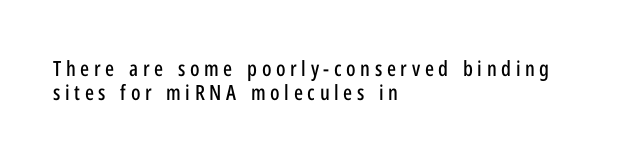
{"italic": "no", "underline": "no", "align": "left", "line_spacing": "tight", "line_spacing_ratio": 1.14, "letter_spacing": "wide", "letter_spacing_em": 0.22, "glyph_px": 21}
